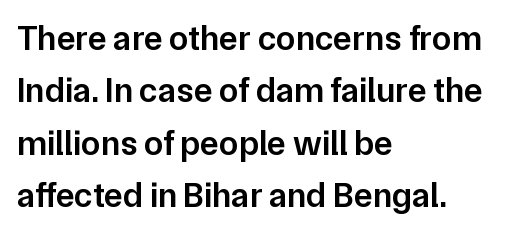
Q: Is the text bold? A: Semi-bold.
Q: Is the text italic (slanted)? A: No, it is upright.
Q: Is the typeface a serif or a sans-serif typeface? A: Sans-serif.
Q: Is the text underlined? A: No.
Q: How is the paragraph aligned? A: Left-aligned.
Q: Is the spacing between letters normal or unusually wide? A: Normal.
Q: Is the spacing between lines tight, normal or loose? A: Normal.
Q: Width (condensed, normal, or wide)? A: Normal.
Q: Stroke contrast? A: Low.
Q: x-height? A: Medium.
Q: Monospaced? A: No.
